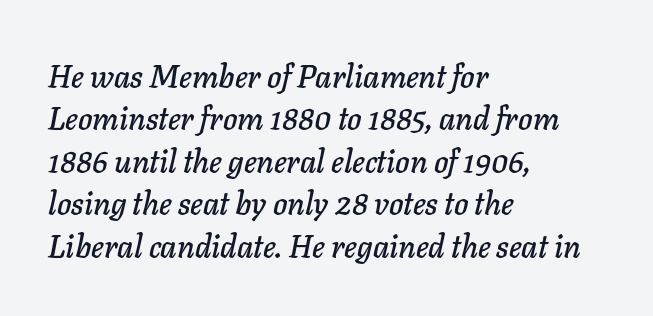
{"italic": "yes", "lean": "right", "slant_degrees": 11, "width": "normal", "stroke_contrast": "low", "x_height": "medium", "monospaced": "no", "underline": "no", "align": "left", "line_spacing": "normal", "line_spacing_ratio": 1.37, "letter_spacing": "normal", "letter_spacing_em": 0.0, "glyph_px": 31}
